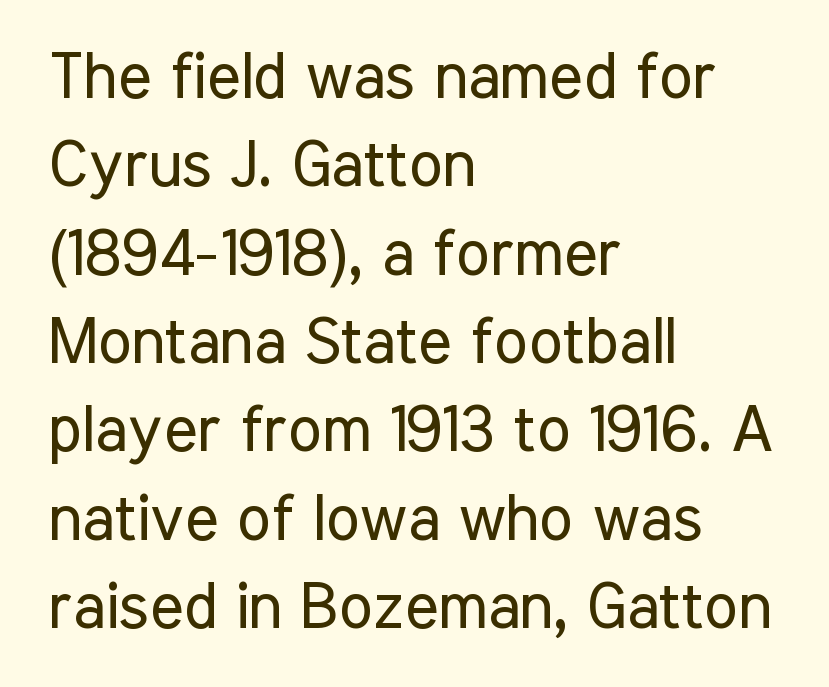
Q: Is the text bold? A: No.
Q: Is the text italic (slanted)? A: No, it is upright.
Q: Is the typeface a serif or a sans-serif typeface? A: Sans-serif.
Q: Is the text underlined? A: No.
Q: How is the paragraph aligned? A: Left-aligned.
Q: Is the spacing between letters normal or unusually wide? A: Normal.
Q: Is the spacing between lines tight, normal or loose? A: Normal.
Q: Width (condensed, normal, or wide)? A: Condensed.
Q: Stroke contrast? A: Low.
Q: x-height? A: Medium.
Q: Monospaced? A: No.
